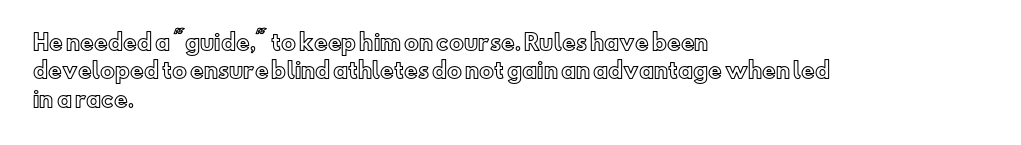
Posture: upright roman. The foot of each line stays bare and open. The passage shown stacks its lines at a standard gap. Alignment: flush left. The horizontal fit of the characters is conventional and even.
